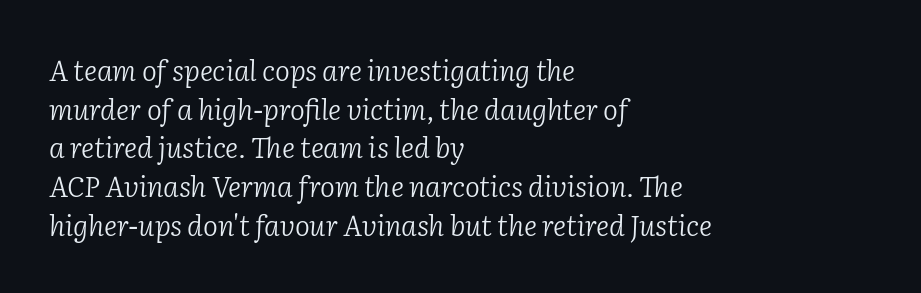
The image shows 28 px light serif type, italic (leaning right); set left-aligned, normal line spacing (1.38x), normal letter spacing, not underlined; low stroke contrast and a medium x-height.
